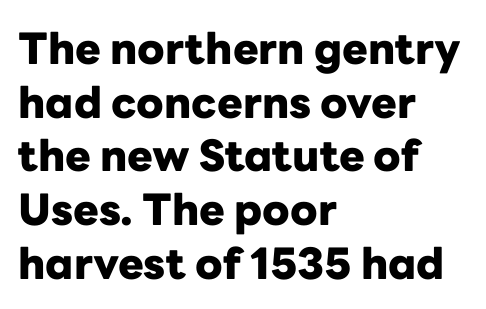
The image shows 43 px heavy sans-serif type, upright; set left-aligned, normal line spacing (1.25x), normal letter spacing, not underlined; low stroke contrast and a medium x-height.
